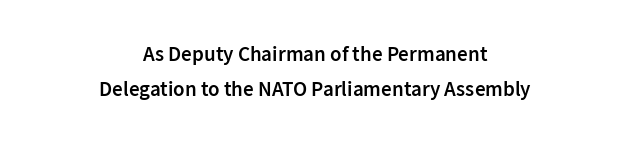
{"italic": "no", "bold": "semi", "underline": "no", "align": "center", "line_spacing": "normal", "line_spacing_ratio": 1.68, "letter_spacing": "normal", "letter_spacing_em": 0.0, "glyph_px": 21}
